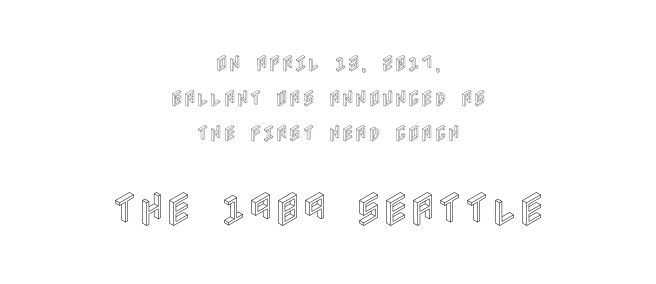
{"italic": "no", "width": "condensed", "x_height": "large", "underline": "no", "align": "center", "line_spacing": "loose", "line_spacing_ratio": 1.95, "letter_spacing": "normal", "letter_spacing_em": 0.0, "larger_block": "second", "size_ratio": 2.06, "glyph_px": 37}
